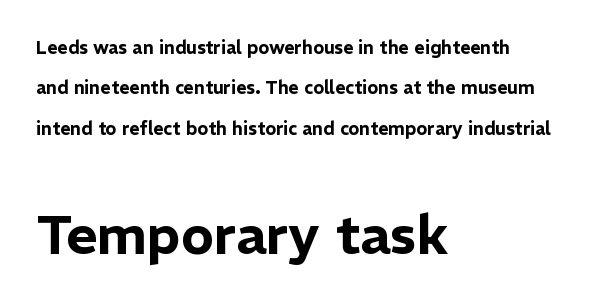
The image shows 54 px sans-serif type, upright; set left-aligned, loose line spacing (2.25x), normal letter spacing, not underlined; the second (bottom) block is 3.0x larger; low stroke contrast and a medium x-height.
